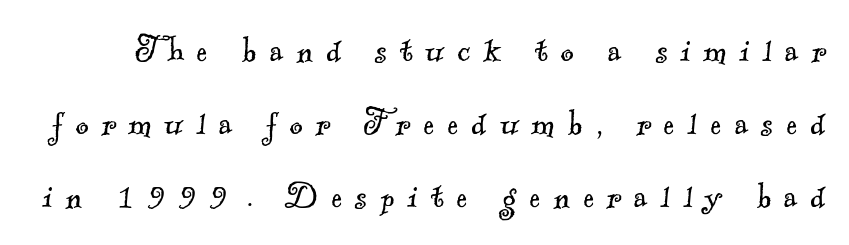
What kind of face is this? One with serifs. This rendering widens character spacing well past its baseline value. The strokes are not fattened; the text isn't bold. Rule under the text: the space is simply empty. Character widths vary here, with narrow letters taking less room than wide ones.
